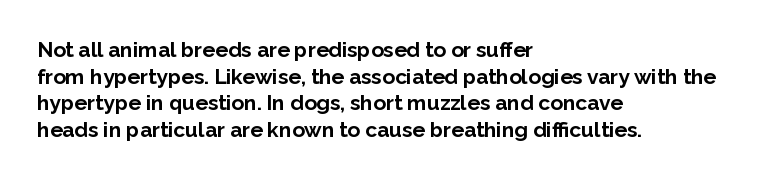
The image shows 21 px bold type, upright; set left-aligned, normal line spacing (1.27x), normal letter spacing, not underlined.
